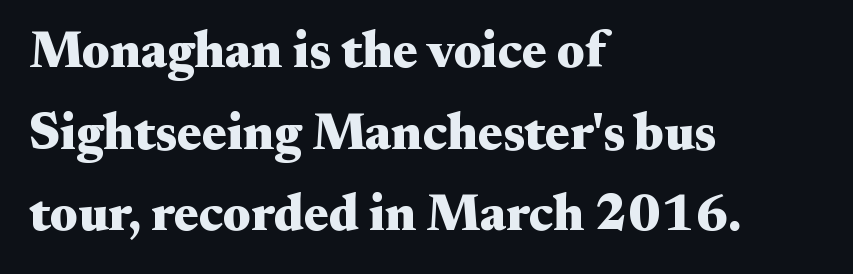
Q: Is the text bold? A: Yes.
Q: Is the text italic (slanted)? A: No, it is upright.
Q: Is the typeface a serif or a sans-serif typeface? A: Serif.
Q: Is the text underlined? A: No.
Q: How is the paragraph aligned? A: Left-aligned.
Q: Is the spacing between letters normal or unusually wide? A: Normal.
Q: Is the spacing between lines tight, normal or loose? A: Normal.
Q: Width (condensed, normal, or wide)? A: Wide.
Q: Stroke contrast? A: Medium.
Q: x-height? A: Small.
Q: Monospaced? A: No.
